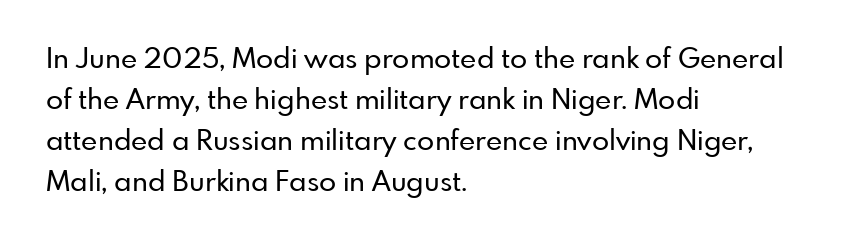
{"serif": "no", "italic": "no", "width": "normal", "stroke_contrast": "low", "x_height": "small", "monospaced": "no", "underline": "no", "align": "left", "line_spacing": "normal", "line_spacing_ratio": 1.46, "letter_spacing": "normal", "letter_spacing_em": 0.0, "glyph_px": 28}
